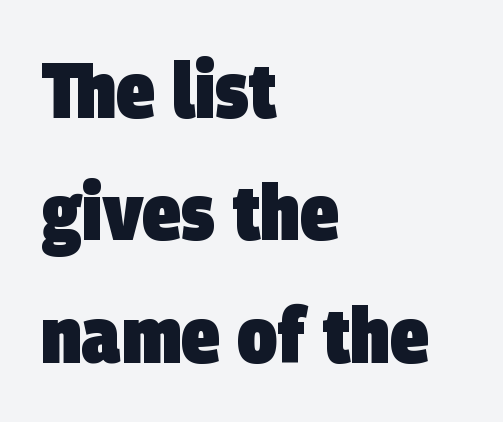
The image shows 79 px heavy, condensed sans-serif type; set left-aligned, normal line spacing (1.55x), normal letter spacing, not underlined; low stroke contrast and a large x-height.
